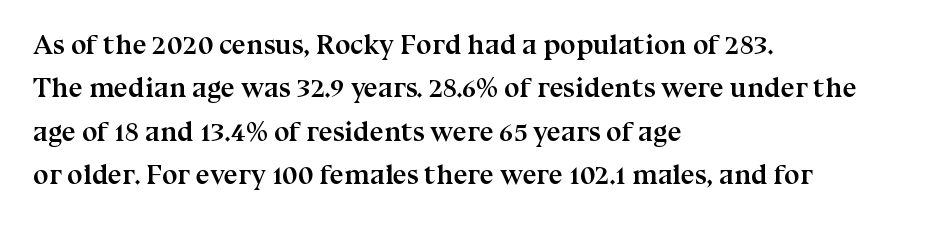
{"serif": "yes", "italic": "no", "bold": "yes", "weight": "semibold", "width": "normal", "stroke_contrast": "medium", "x_height": "medium", "monospaced": "no", "underline": "no", "align": "left", "line_spacing": "normal", "line_spacing_ratio": 1.55, "letter_spacing": "normal", "letter_spacing_em": 0.0, "glyph_px": 28}
